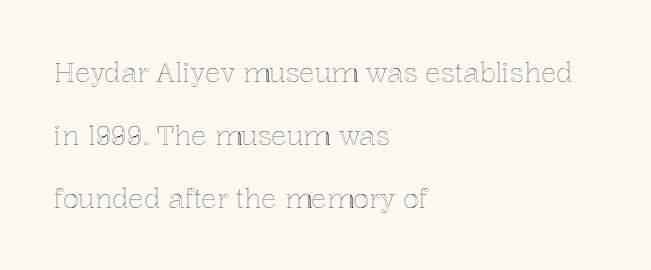
The designer dialed line spacing up above the default. The type sits square on the baseline with zero lean. The strip under each line holds only bare page. Compared with a centered layout, this one pins lines to the left instead. Default kerning and tracking; the words read as compact shapes.
